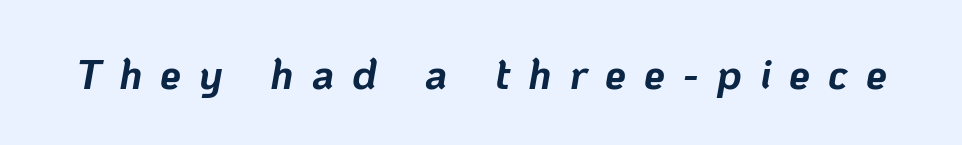
The image shows 42 px bold type, italic (leaning right); set unusually wide letter spacing (+0.43 em), not underlined; low stroke contrast and a medium x-height.
